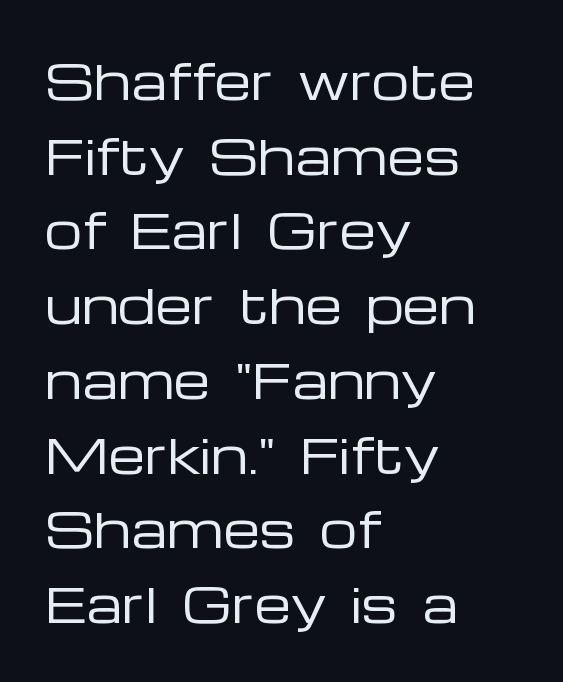
The image shows 47 px regular-weight, wide sans-serif type, upright; set left-aligned, normal line spacing (1.59x), normal letter spacing, not underlined; low stroke contrast and a medium x-height.
